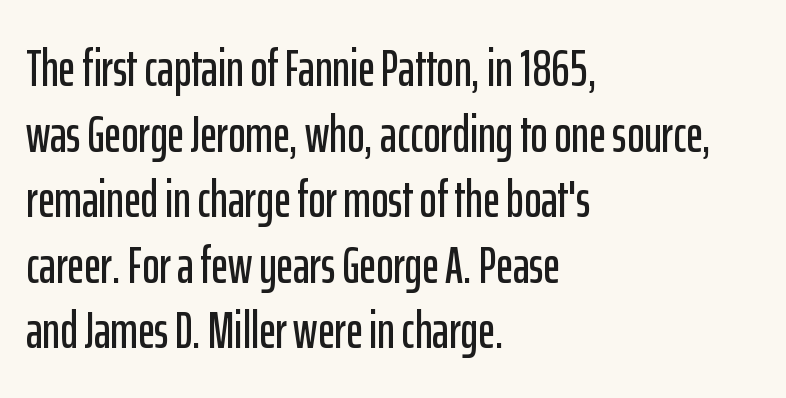
The image shows 52 px condensed sans-serif type, upright; set left-aligned, normal line spacing (1.26x), normal letter spacing, not underlined; low stroke contrast and a medium x-height.
